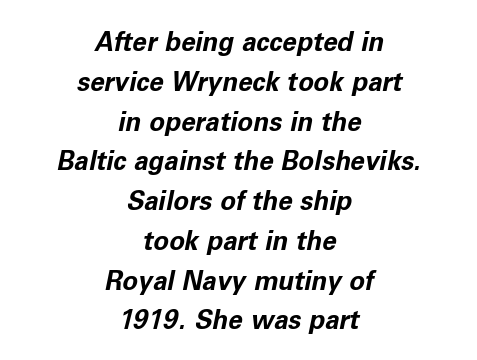
The image shows 26 px bold type, italic (leaning right); set centered, normal line spacing (1.53x), normal letter spacing, not underlined.
